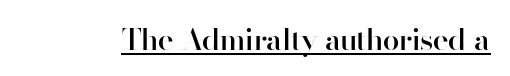
{"serif": "no", "italic": "no", "bold": "semi", "weight": "semibold", "width": "normal", "stroke_contrast": "high", "x_height": "small", "monospaced": "no", "underline": "yes", "letter_spacing": "normal", "letter_spacing_em": 0.0, "glyph_px": 30}
